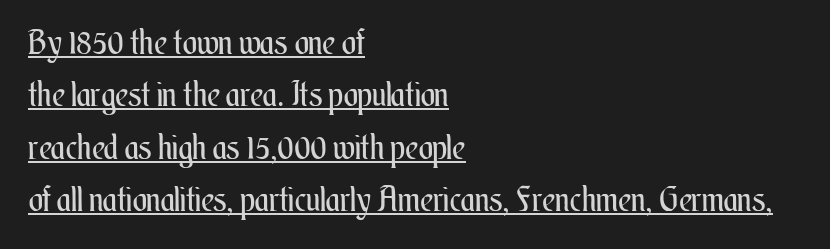
Q: Is the text bold? A: No.
Q: Is the text italic (slanted)? A: No, it is upright.
Q: Is the text underlined? A: Yes.
Q: How is the paragraph aligned? A: Left-aligned.
Q: Is the spacing between letters normal or unusually wide? A: Normal.
Q: Is the spacing between lines tight, normal or loose? A: Normal.
Q: Width (condensed, normal, or wide)? A: Condensed.
Q: Stroke contrast? A: Medium.
Q: x-height? A: Small.
Q: Monospaced? A: No.
